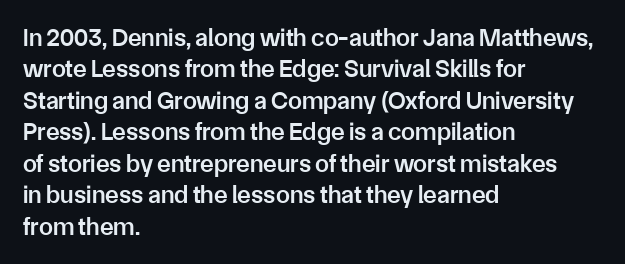
Has an underline been added? It has not. Nobody touched the tracking dial on this one. The rendering uses a semibold face; strokes are thickened but not to full bold. Style check: upright. Normally led — the rows are evenly, conventionally spaced.
